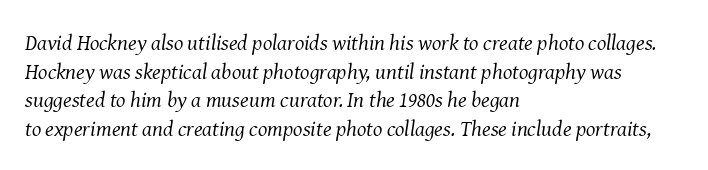
Is this a heavy cut? Hardly; it is regular or lighter. Bare-footed words on every line. Style check: oblique. Leading matches the norm, producing a regular column. Observe the ordinary spacing: letters are neighbours, not strangers.
